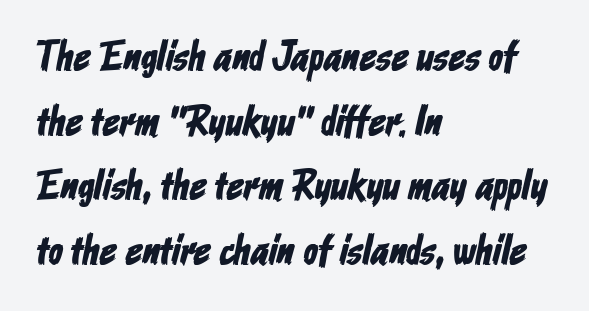
What stands out about the letter spacing? Nothing — it is the standard amount. Each row of text sits above clean, open space. The rendering anchors every line to the left-hand side. One glance says typical: line gaps are just what's usual. Is this a fixed-width face? No — the glyphs have proportional, varying widths. The characters display no serif detailing; their extremities are plain.
